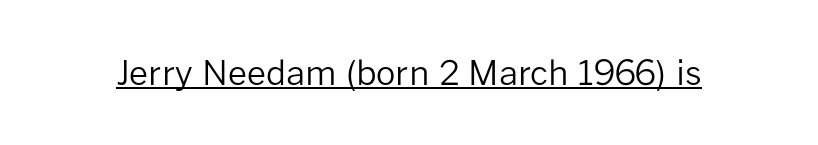
Q: Is the text bold? A: No.
Q: Is the text italic (slanted)? A: No, it is upright.
Q: Is the typeface a serif or a sans-serif typeface? A: Sans-serif.
Q: Is the text underlined? A: Yes.
Q: Is the spacing between letters normal or unusually wide? A: Normal.
Q: Width (condensed, normal, or wide)? A: Normal.
Q: Stroke contrast? A: Low.
Q: x-height? A: Medium.
Q: Monospaced? A: No.
